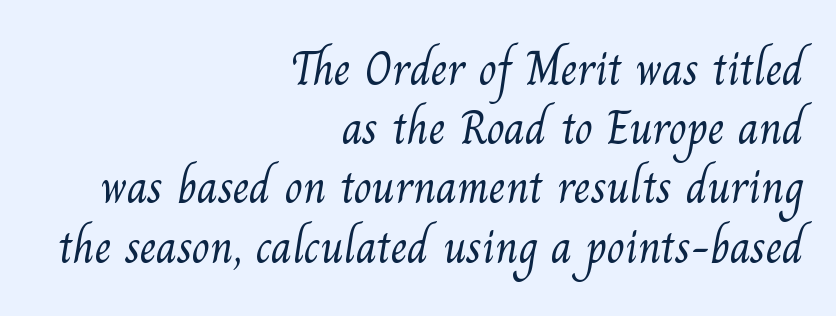
Q: Is the text bold? A: No.
Q: Is the typeface a serif or a sans-serif typeface? A: Serif.
Q: Is the text underlined? A: No.
Q: How is the paragraph aligned? A: Right-aligned.
Q: Is the spacing between letters normal or unusually wide? A: Normal.
Q: Is the spacing between lines tight, normal or loose? A: Normal.
Q: Width (condensed, normal, or wide)? A: Normal.
Q: Stroke contrast? A: Medium.
Q: x-height? A: Small.
Q: Monospaced? A: No.
